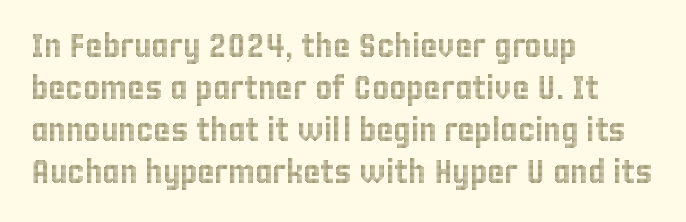
One-word summary of the alignment: left. The passage shown stacks its lines at a standard gap. The gaps between neighbouring characters are ordinary and unremarkable. Spacing verdict: proportional, widths tailored to each character.
